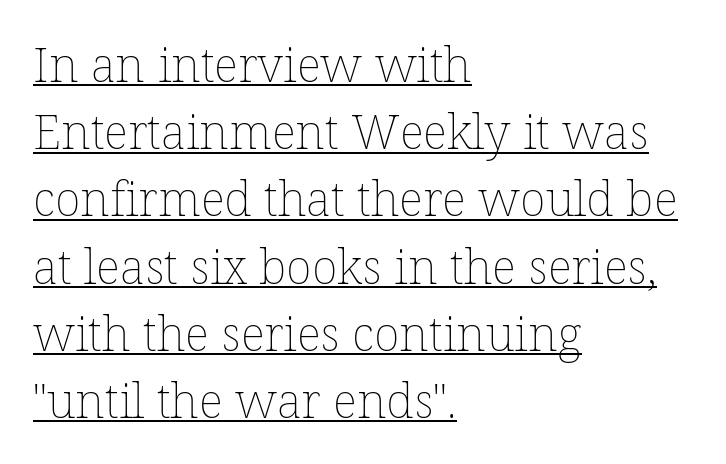
The image shows 48 px thin type, upright; set left-aligned, normal line spacing (1.4x), normal letter spacing, underlined; low stroke contrast and a medium x-height.
